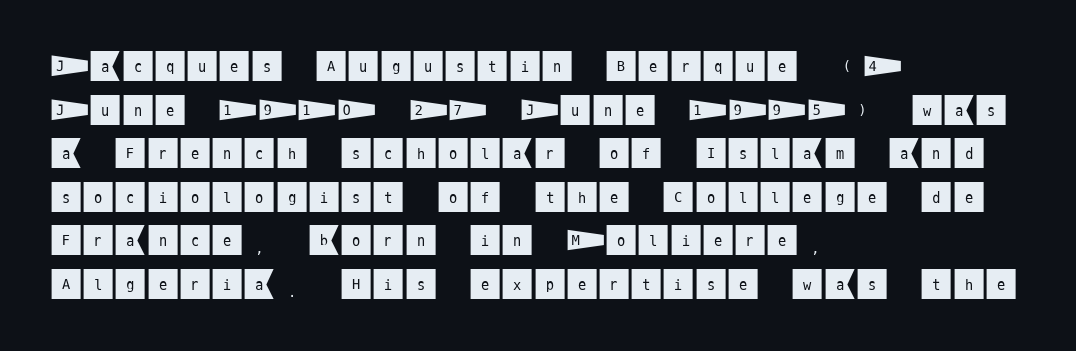
One glance says typical: line gaps are just what's usual. Style check: upright. How are the letters spaced? Ordinarily, with no added tracking. Stroke terminals: plain, sans-serif.
